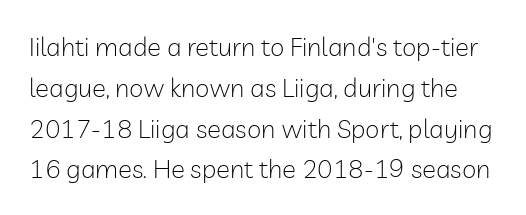
Heaviness? Minimal to ordinary, like unemphasized prose. This sample uses plain, unmodified letter spacing. The line-height multiplier appears to be the usual default. Posture: straight, roman, zero tilt.
